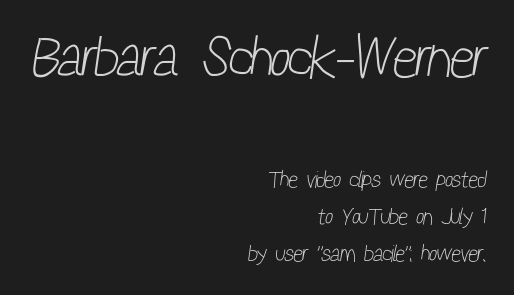
{"serif": "no", "bold": "no", "weight": "light", "width": "condensed", "stroke_contrast": "low", "x_height": "medium", "monospaced": "no", "underline": "no", "align": "right", "line_spacing": "normal", "line_spacing_ratio": 1.6, "letter_spacing": "normal", "letter_spacing_em": 0.0, "larger_block": "first", "size_ratio": 2.52, "glyph_px": 58}
